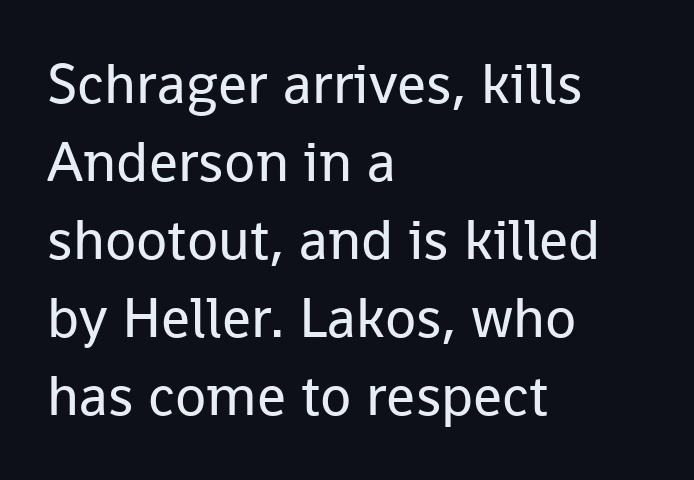
Q: Is the text bold? A: No.
Q: Is the text italic (slanted)? A: No, it is upright.
Q: Is the typeface a serif or a sans-serif typeface? A: Sans-serif.
Q: Is the text underlined? A: No.
Q: How is the paragraph aligned? A: Left-aligned.
Q: Is the spacing between letters normal or unusually wide? A: Normal.
Q: Is the spacing between lines tight, normal or loose? A: Normal.
Q: Width (condensed, normal, or wide)? A: Normal.
Q: Stroke contrast? A: Low.
Q: x-height? A: Medium.
Q: Monospaced? A: No.
